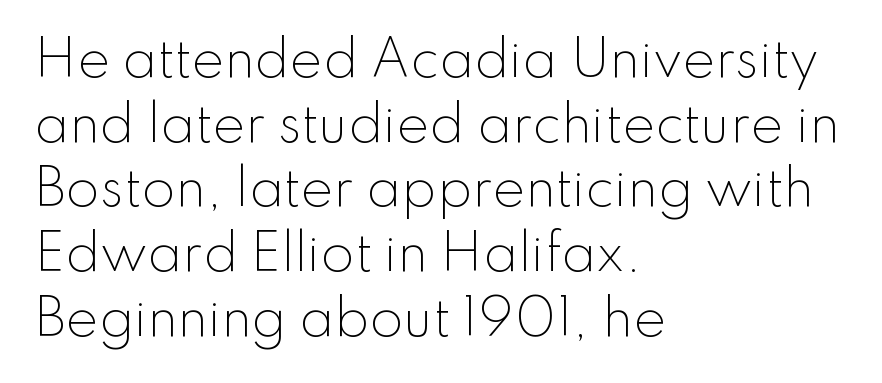
Q: Is the text bold? A: No.
Q: Is the text italic (slanted)? A: No, it is upright.
Q: Is the typeface a serif or a sans-serif typeface? A: Sans-serif.
Q: Is the text underlined? A: No.
Q: How is the paragraph aligned? A: Left-aligned.
Q: Is the spacing between letters normal or unusually wide? A: Normal.
Q: Is the spacing between lines tight, normal or loose? A: Normal.
Q: Width (condensed, normal, or wide)? A: Normal.
Q: Stroke contrast? A: Low.
Q: x-height? A: Small.
Q: Monospaced? A: No.
